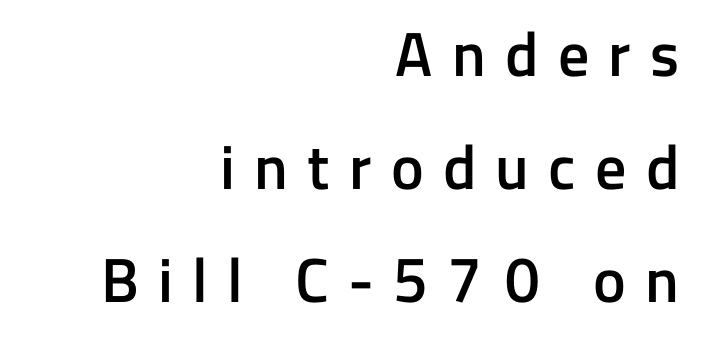
{"serif": "no", "italic": "no", "bold": "semi", "weight": "semibold", "width": "normal", "stroke_contrast": "low", "x_height": "medium", "monospaced": "no", "underline": "no", "align": "right", "line_spacing_ratio": 1.82, "letter_spacing": "wide", "letter_spacing_em": 0.31, "glyph_px": 62}
